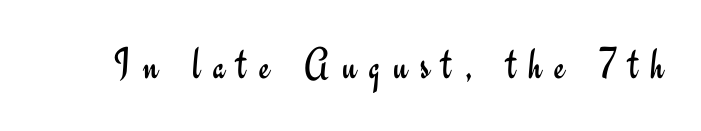
The image shows 45 px regular-weight sans-serif type; set unusually wide letter spacing (+0.29 em), not underlined; low stroke contrast and a small x-height.
